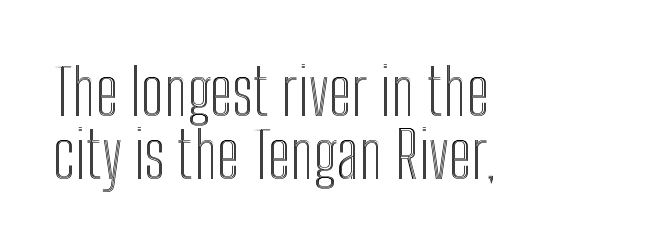
{"italic": "no", "width": "condensed", "x_height": "medium", "monospaced": "no", "underline": "no", "align": "left", "line_spacing": "tight", "line_spacing_ratio": 0.98, "letter_spacing": "normal", "letter_spacing_em": 0.0, "glyph_px": 64}
